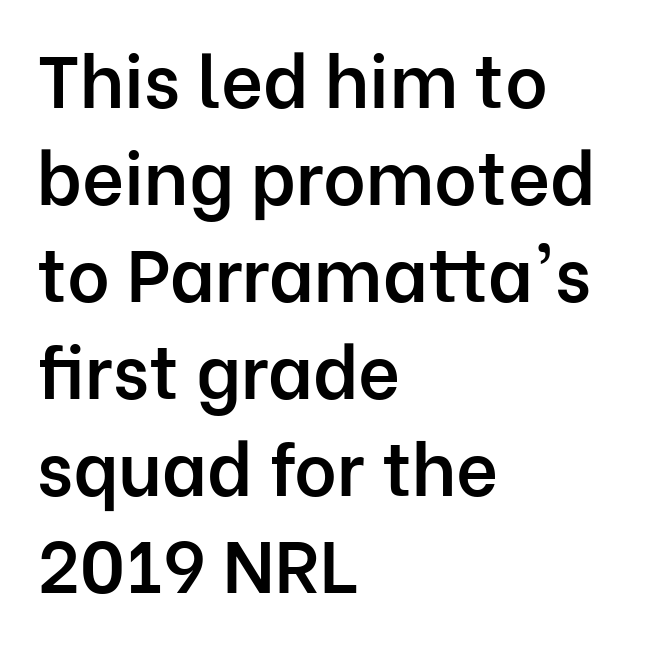
Does the weight exceed regular? Yes, but only to semibold. The space between consecutive lines is moderate. The passage shown has conventional tracking throughout. Underlining? Definitely not there.
